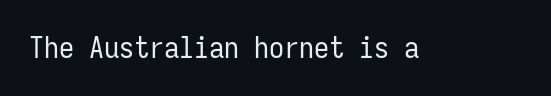
Note: no serifs on the glyphs. Beneath every word, the page is bare. No extra tracking has been applied to these lines. Ascenders rise straight up at ninety degrees.
